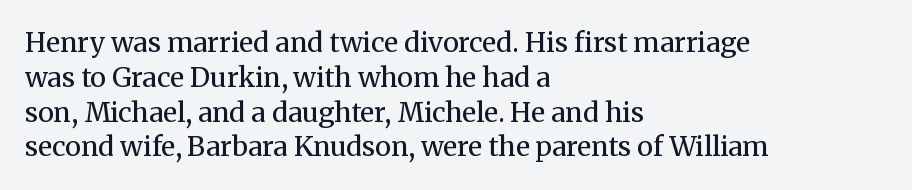
The image shows 27 px text type, upright; set left-aligned, normal line spacing (1.29x), normal letter spacing, not underlined.
